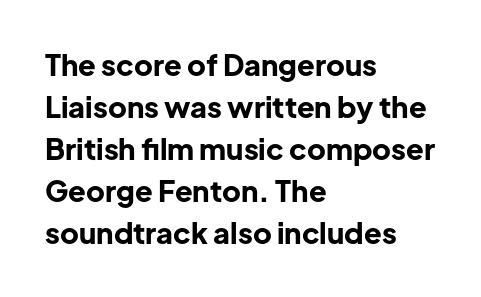
The string is rendered with underlining switched off. Strokes here are thick enough to call this a true bold. Each letter keeps its own natural width here, so spacing adapts to shape. One glance says typical: line gaps are just what's usual.
